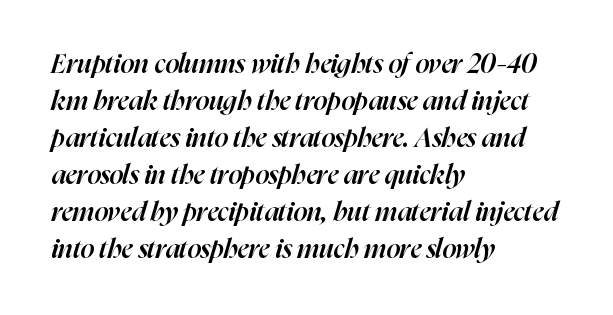
Q: Is the text bold? A: Semi-bold.
Q: Is the text italic (slanted)? A: Yes, it leans right by about 16 degrees.
Q: Is the text underlined? A: No.
Q: How is the paragraph aligned? A: Left-aligned.
Q: Is the spacing between letters normal or unusually wide? A: Normal.
Q: Is the spacing between lines tight, normal or loose? A: Normal.
